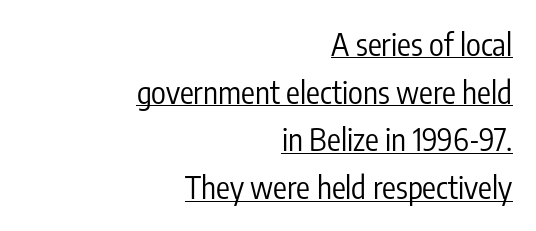
Q: Is the text bold? A: No.
Q: Is the text italic (slanted)? A: No, it is upright.
Q: Is the typeface a serif or a sans-serif typeface? A: Sans-serif.
Q: Is the text underlined? A: Yes.
Q: How is the paragraph aligned? A: Right-aligned.
Q: Is the spacing between letters normal or unusually wide? A: Normal.
Q: Is the spacing between lines tight, normal or loose? A: Normal.
Q: Width (condensed, normal, or wide)? A: Condensed.
Q: Stroke contrast? A: Low.
Q: x-height? A: Medium.
Q: Monospaced? A: No.
